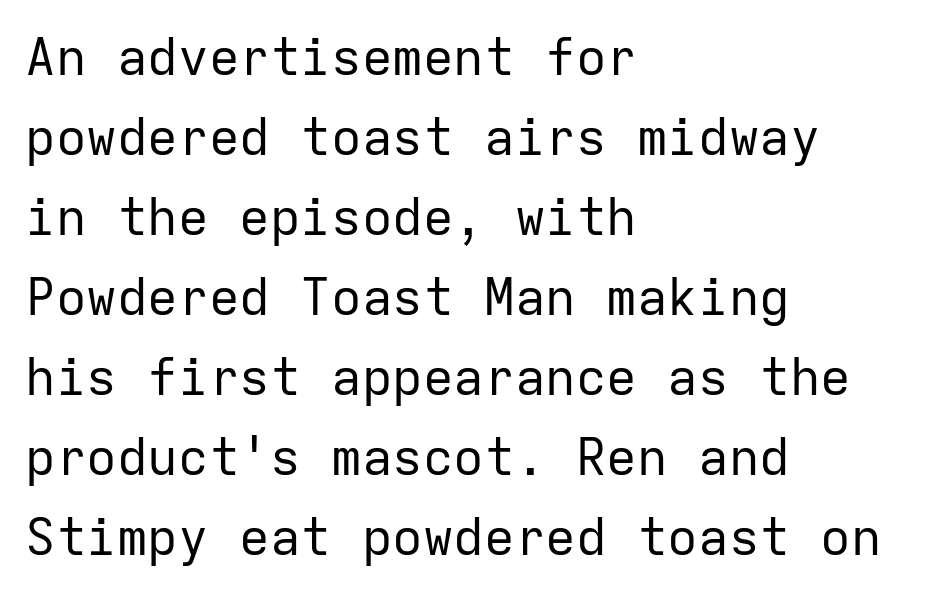
The words here are not underlined. No chunkiness to these letters — they're not bold. Stroke terminals: plain, sans-serif. How would I describe the line gaps? Plain and ordinary.
